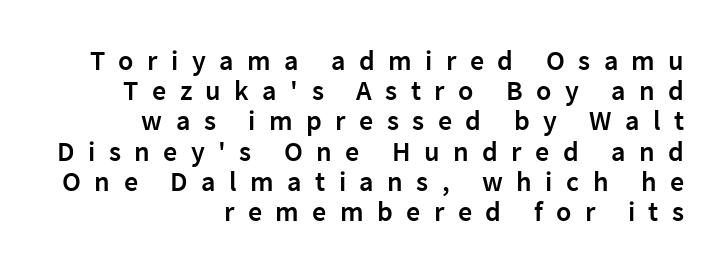
{"serif": "no", "italic": "no", "bold": "semi", "weight": "semibold", "width": "normal", "stroke_contrast": "low", "x_height": "medium", "monospaced": "no", "underline": "no", "align": "right", "line_spacing": "tight", "line_spacing_ratio": 1.08, "letter_spacing": "wide", "letter_spacing_em": 0.48, "glyph_px": 28}
